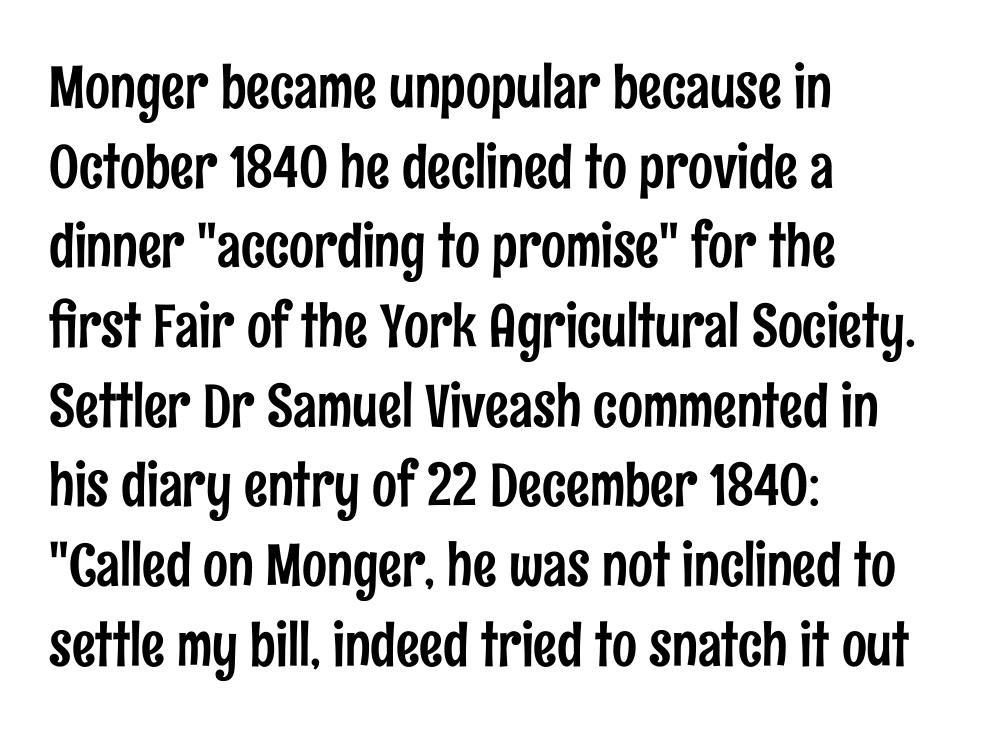
Q: Is the text italic (slanted)? A: No, it is upright.
Q: Is the typeface a serif or a sans-serif typeface? A: Sans-serif.
Q: Is the text underlined? A: No.
Q: How is the paragraph aligned? A: Left-aligned.
Q: Is the spacing between letters normal or unusually wide? A: Normal.
Q: Is the spacing between lines tight, normal or loose? A: Normal.
Q: Width (condensed, normal, or wide)? A: Condensed.
Q: Stroke contrast? A: Low.
Q: x-height? A: Medium.
Q: Monospaced? A: No.
